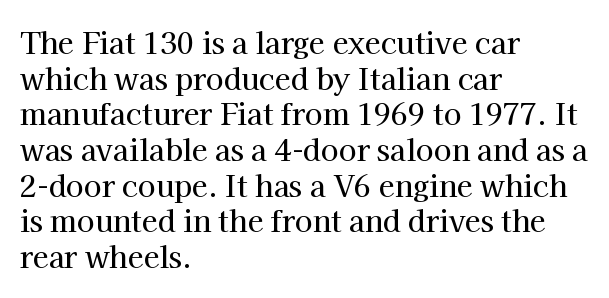
The letters carry serifs — small finishing strokes at the ends of their stems. Think of a printed novel: that variable character pitch is what you see here. Between one letter and the next there's only the usual sliver of space. Teacher's note: observe the even left margin — that is flush-left alignment. Upright lettering throughout.
